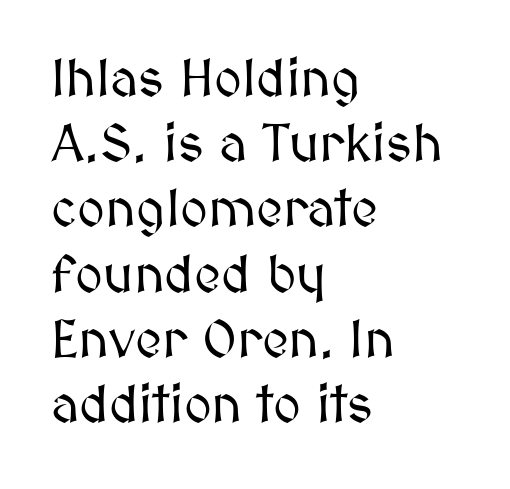
The letters advance in unequal steps, a hallmark of proportional type. Nothing unusual about the tracking: characters are spaced as the font intends. The rag falls on the right side of this text block. The zone under the glyphs is completely vacant. When letters stand straight like this, we call the style roman or upright.
